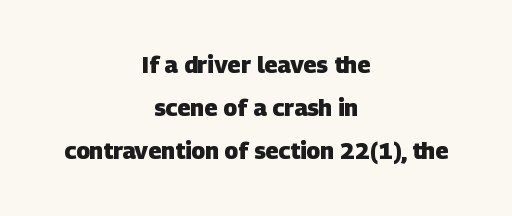
{"bold": "yes", "underline": "no", "align": "center", "line_spacing_ratio": 1.87, "letter_spacing": "normal", "letter_spacing_em": 0.0, "glyph_px": 23}
